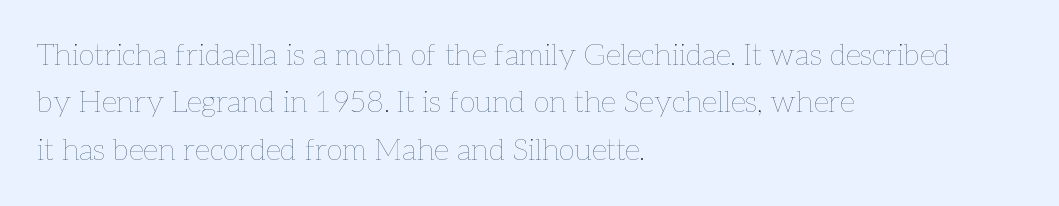
Is the stroke heavy? The answer is a plain regular-or-lighter. The paragraph has a hard left edge and a soft right edge. Regular leading. The type sits square on the baseline with zero lean.
